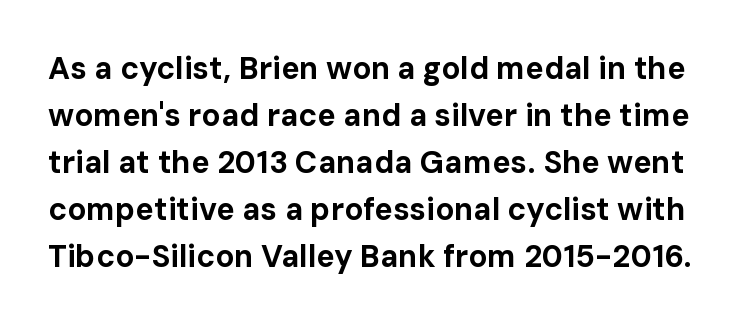
Q: Is the text bold? A: Yes.
Q: Is the text italic (slanted)? A: No, it is upright.
Q: Is the typeface a serif or a sans-serif typeface? A: Sans-serif.
Q: Is the text underlined? A: No.
Q: Is the spacing between letters normal or unusually wide? A: Normal.
Q: Is the spacing between lines tight, normal or loose? A: Normal.
Q: Width (condensed, normal, or wide)? A: Normal.
Q: Stroke contrast? A: Low.
Q: x-height? A: Medium.
Q: Monospaced? A: No.
